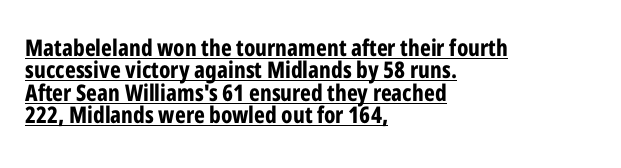
{"italic": "no", "bold": "yes", "underline": "yes", "align": "left", "line_spacing": "tight", "line_spacing_ratio": 0.97, "letter_spacing": "normal", "letter_spacing_em": 0.0, "glyph_px": 23}
